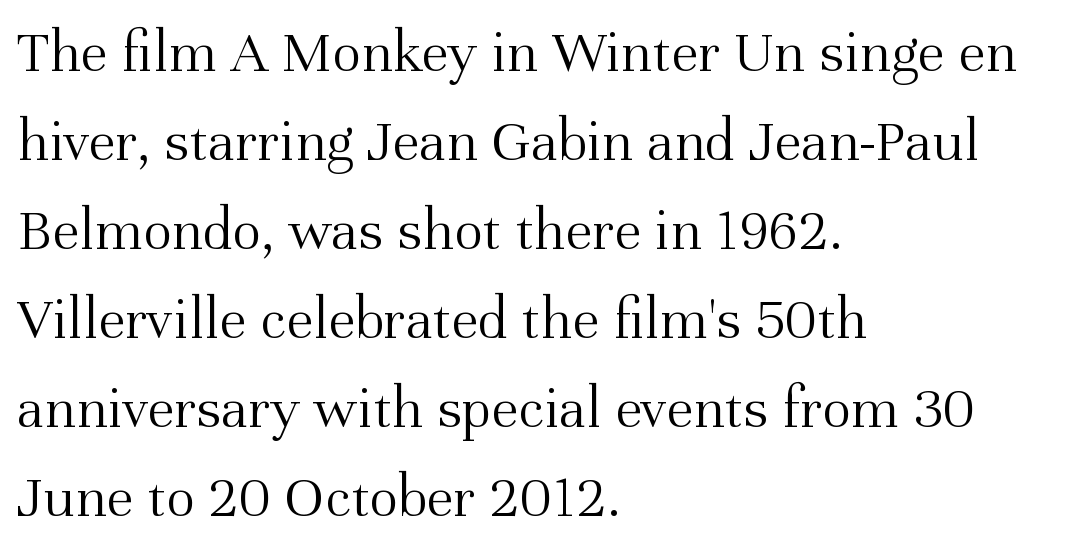
{"serif": "yes", "italic": "no", "bold": "no", "weight": "light", "width": "normal", "stroke_contrast": "medium", "x_height": "medium", "monospaced": "no", "underline": "no", "align": "left", "line_spacing": "normal", "line_spacing_ratio": 1.46, "letter_spacing": "normal", "letter_spacing_em": 0.0, "glyph_px": 61}
